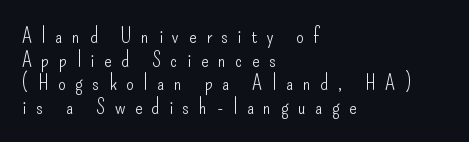
Q: Is the text bold? A: No.
Q: Is the text italic (slanted)? A: No, it is upright.
Q: Is the text underlined? A: No.
Q: How is the paragraph aligned? A: Left-aligned.
Q: Is the spacing between letters normal or unusually wide? A: Unusually wide.
Q: Is the spacing between lines tight, normal or loose? A: Tight.
